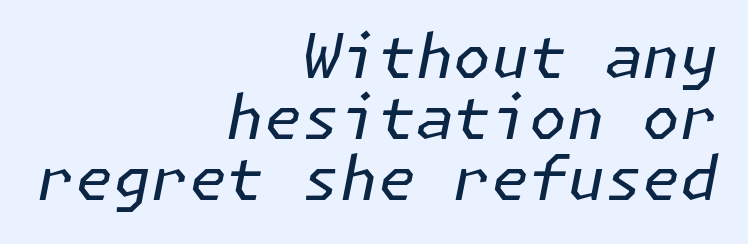
Q: Is the text bold? A: No.
Q: Is the text italic (slanted)? A: Yes, it leans right by about 11 degrees.
Q: Is the text underlined? A: No.
Q: How is the paragraph aligned? A: Right-aligned.
Q: Is the spacing between letters normal or unusually wide? A: Normal.
Q: Is the spacing between lines tight, normal or loose? A: Tight.
Q: Width (condensed, normal, or wide)? A: Normal.
Q: Stroke contrast? A: Low.
Q: x-height? A: Medium.
